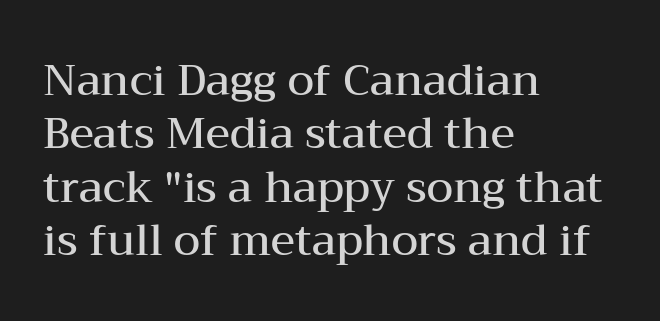
Q: Is the text bold? A: Semi-bold.
Q: Is the text italic (slanted)? A: No, it is upright.
Q: Is the typeface a serif or a sans-serif typeface? A: Serif.
Q: Is the text underlined? A: No.
Q: How is the paragraph aligned? A: Left-aligned.
Q: Is the spacing between letters normal or unusually wide? A: Normal.
Q: Width (condensed, normal, or wide)? A: Wide.
Q: Stroke contrast? A: Medium.
Q: x-height? A: Medium.
Q: Monospaced? A: No.
